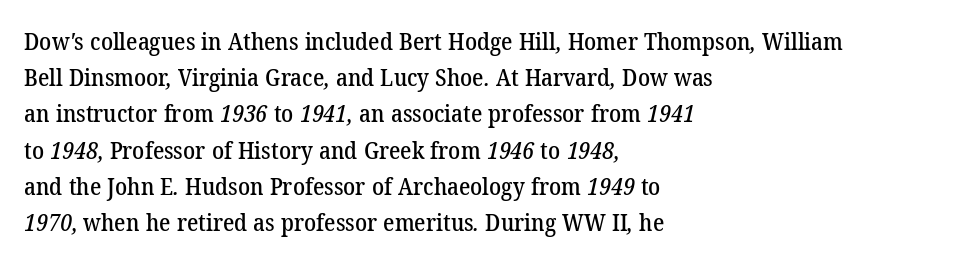
Q: Is the text underlined? A: No.
Q: How is the paragraph aligned? A: Left-aligned.
Q: Is the spacing between letters normal or unusually wide? A: Normal.
Q: Is the spacing between lines tight, normal or loose? A: Normal.
